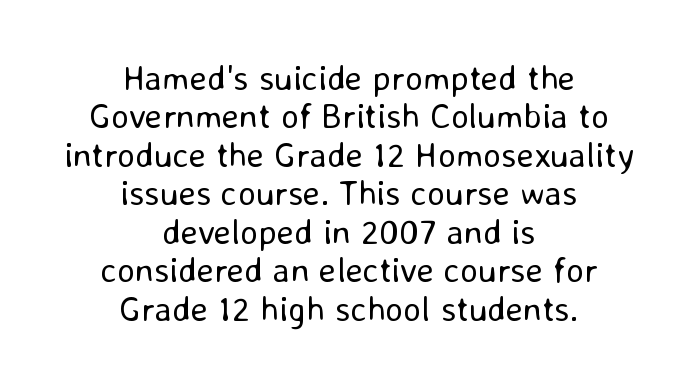
Descenders are the only things crossing below the line. No italicization has been applied; the sample stays upright. There is no visible air inserted between adjacent glyphs. Varying glyph widths throughout — classic text-font behaviour.
